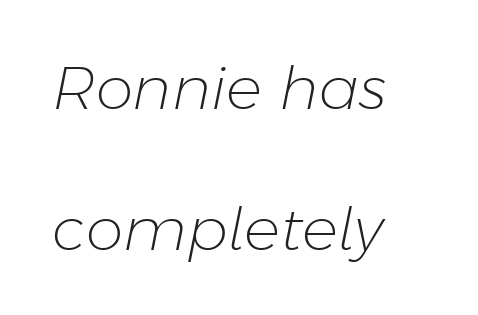
{"italic": "yes", "lean": "right", "slant_degrees": 11, "bold": "no", "weight": "light", "width": "normal", "stroke_contrast": "low", "x_height": "medium", "monospaced": "no", "underline": "no", "align": "left", "line_spacing": "loose", "line_spacing_ratio": 2.35, "letter_spacing": "normal", "letter_spacing_em": 0.0, "glyph_px": 60}
